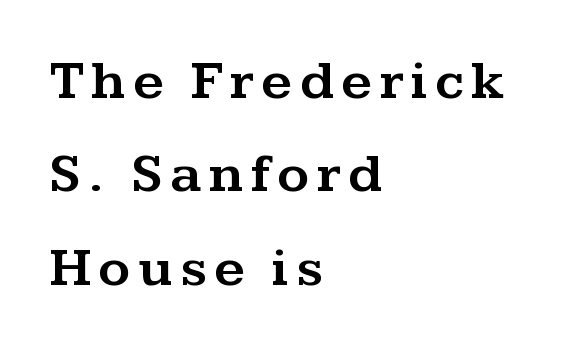
The image shows 55 px wide serif type, upright; set left-aligned, normal line spacing (1.7x), not underlined; medium stroke contrast and a medium x-height.
